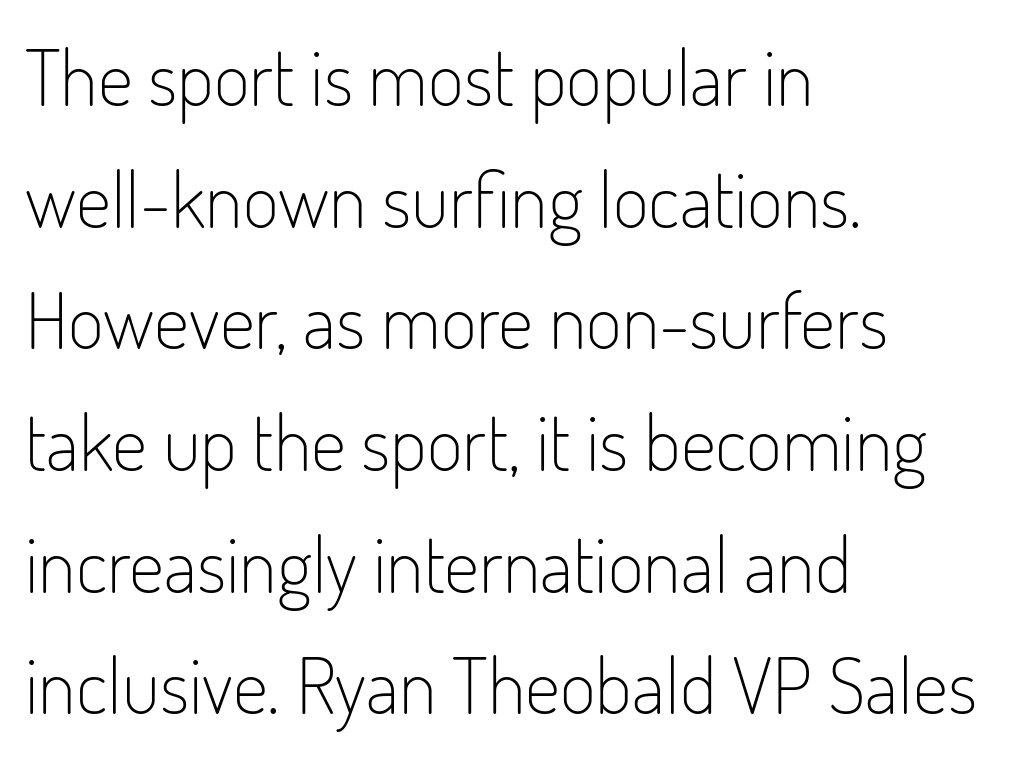
Notice how the passage keeps a crisp vertical edge on the left only. Spacing between characters is what you'd get straight out of the box. The passage shown is typed in a proportional face where columns would drift. Underlining? Definitely not there. Unlike italic type, these characters show no tilt at all.
